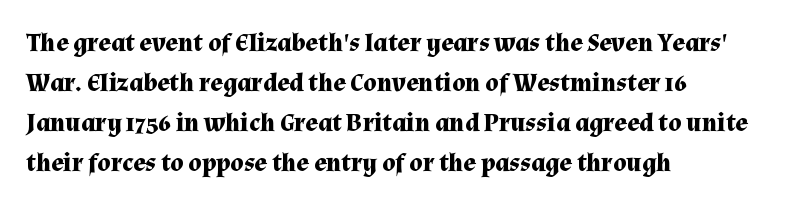
The letterforms sit shoulder to shoulder at normal distance. If you measured baseline to baseline, you'd find a middling distance. The specimen omits any rule beneath the text block's lines. These lines stack with their left ends in a neat column.
